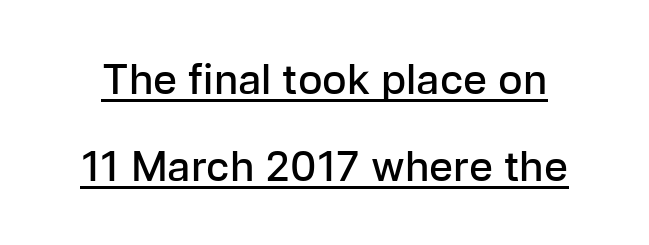
{"serif": "no", "italic": "no", "bold": "semi", "weight": "semibold", "width": "normal", "stroke_contrast": "low", "x_height": "medium", "monospaced": "no", "underline": "yes", "line_spacing": "loose", "line_spacing_ratio": 2.11, "letter_spacing": "normal", "letter_spacing_em": 0.0, "glyph_px": 41}
